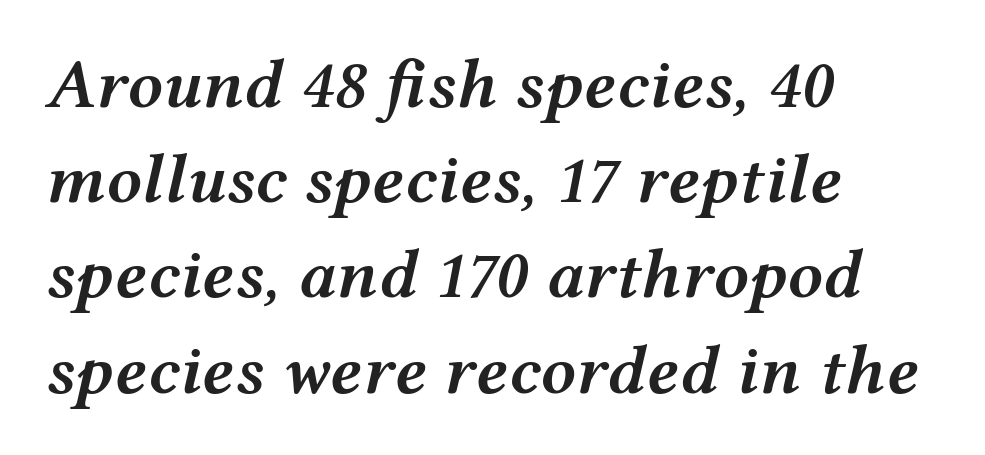
Q: Is the text bold? A: Semi-bold.
Q: Is the text italic (slanted)? A: Yes, it leans right by about 12 degrees.
Q: Is the text underlined? A: No.
Q: How is the paragraph aligned? A: Left-aligned.
Q: Is the spacing between letters normal or unusually wide? A: Normal.
Q: Is the spacing between lines tight, normal or loose? A: Normal.
Q: Width (condensed, normal, or wide)? A: Wide.
Q: Stroke contrast? A: Medium.
Q: x-height? A: Medium.
Q: Monospaced? A: No.
